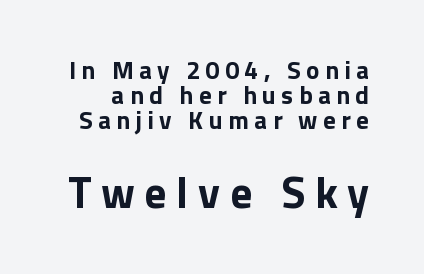
Students, note that the glyphs here are deliberately spaced far apart. Line spacing here is tight. Compare the two chunks: the lower has the greater cap height. I'd describe the lettering as bold — thick and assertive.
